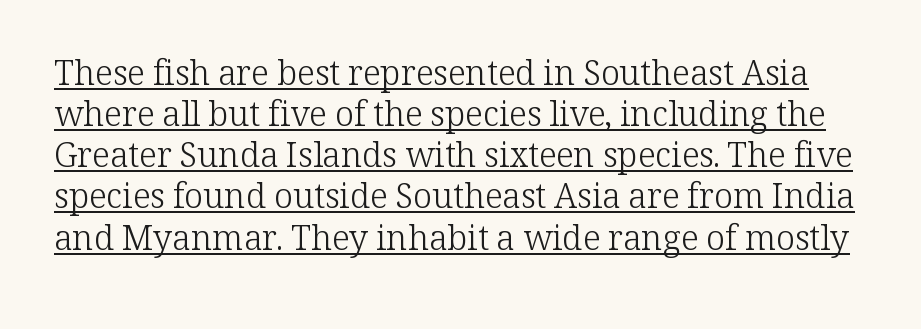
The image shows 34 px light serif type, upright; set line spacing 1.21x, normal letter spacing, underlined; low stroke contrast and a medium x-height.
